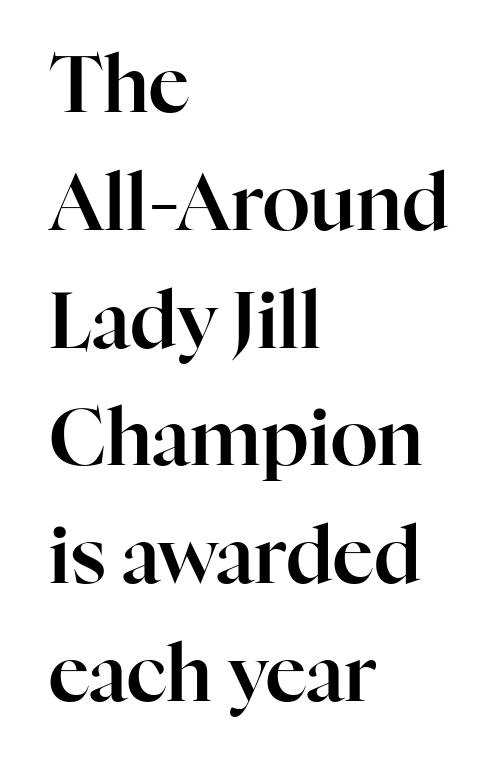
The image shows 78 px serif type, upright; set left-aligned, normal line spacing (1.51x), normal letter spacing, not underlined; high stroke contrast and a medium x-height.
